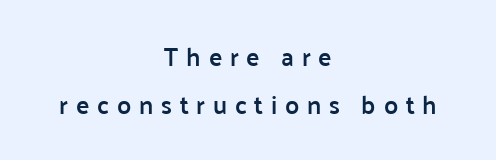
The image shows 25 px text type, upright; set centered, loose line spacing (1.91x), unusually wide letter spacing (+0.31 em), not underlined.
